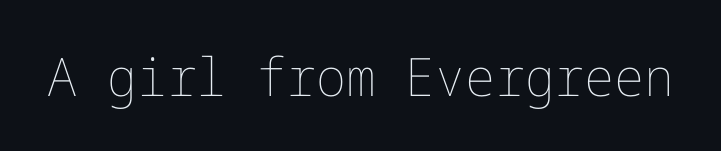
{"italic": "no", "bold": "no", "weight": "thin", "width": "normal", "stroke_contrast": "low", "x_height": "medium", "underline": "no", "letter_spacing": "normal", "letter_spacing_em": 0.0, "glyph_px": 53}
